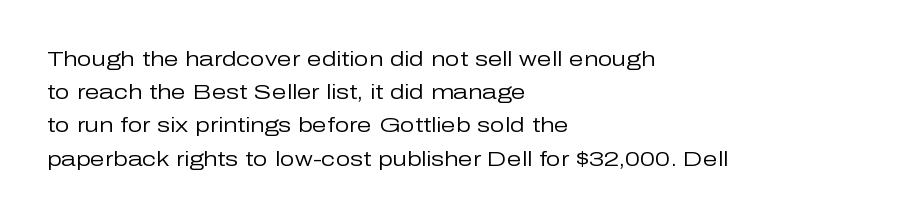
Q: Is the text bold? A: No.
Q: Is the text italic (slanted)? A: No, it is upright.
Q: Is the text underlined? A: No.
Q: How is the paragraph aligned? A: Left-aligned.
Q: Is the spacing between letters normal or unusually wide? A: Normal.
Q: Is the spacing between lines tight, normal or loose? A: Normal.
